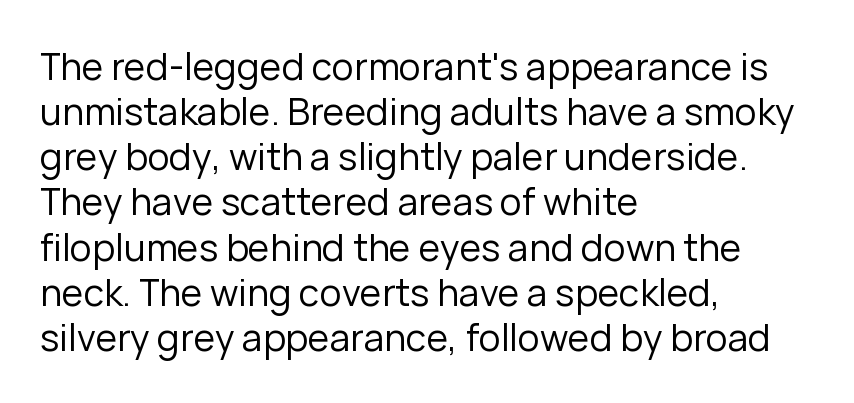
The image shows 37 px regular-weight sans-serif type, upright; set left-aligned, line spacing 1.22x, normal letter spacing, not underlined; low stroke contrast and a medium x-height.
